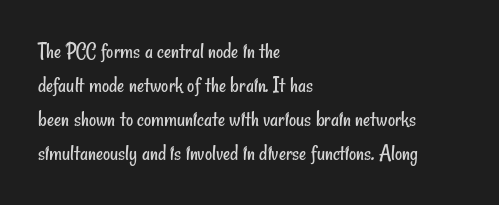
The image shows 22 px text type; set left-aligned, normal line spacing (1.55x), normal letter spacing, not underlined.
